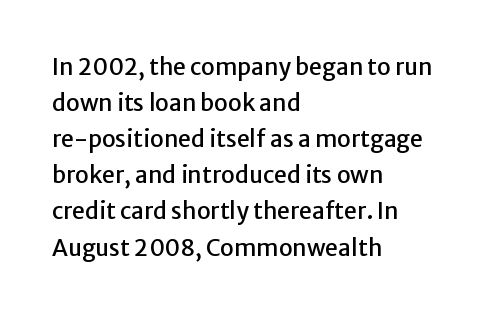
Regular leading. Check under the words: just untouched page. The type is set solid horizontally, with unmodified tracking. The paragraph has a hard left edge and a soft right edge.
